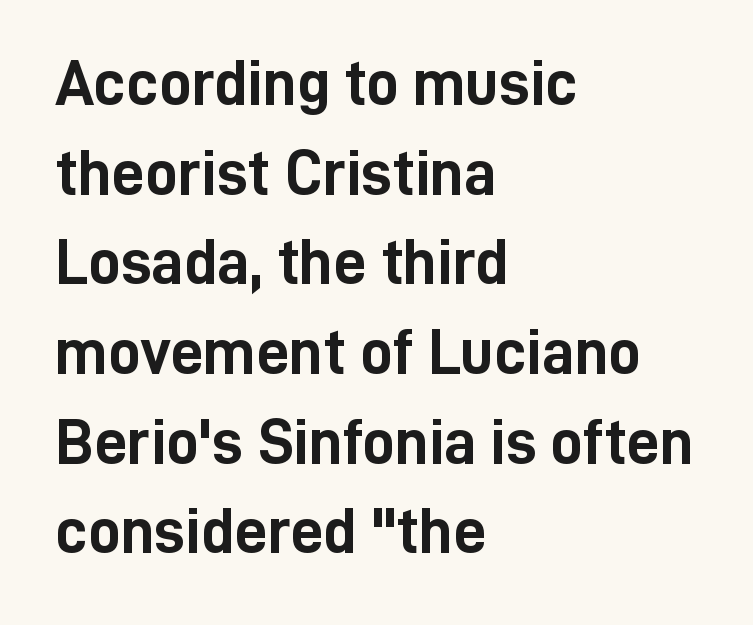
{"serif": "no", "italic": "no", "bold": "yes", "weight": "semibold", "width": "condensed", "stroke_contrast": "low", "x_height": "medium", "monospaced": "no", "underline": "no", "align": "left", "line_spacing": "normal", "line_spacing_ratio": 1.38, "letter_spacing": "normal", "letter_spacing_em": 0.0, "glyph_px": 65}
